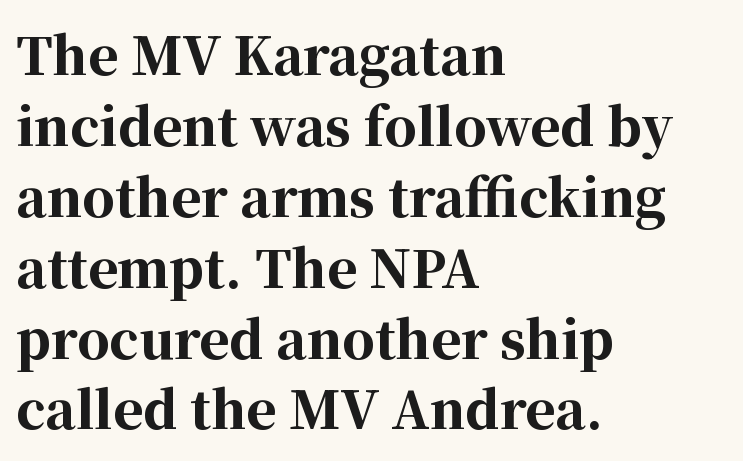
Q: Is the text bold? A: Yes.
Q: Is the text italic (slanted)? A: No, it is upright.
Q: Is the typeface a serif or a sans-serif typeface? A: Serif.
Q: Is the text underlined? A: No.
Q: How is the paragraph aligned? A: Left-aligned.
Q: Is the spacing between letters normal or unusually wide? A: Normal.
Q: Is the spacing between lines tight, normal or loose? A: Normal.
Q: Width (condensed, normal, or wide)? A: Normal.
Q: Stroke contrast? A: High.
Q: x-height? A: Medium.
Q: Monospaced? A: No.
